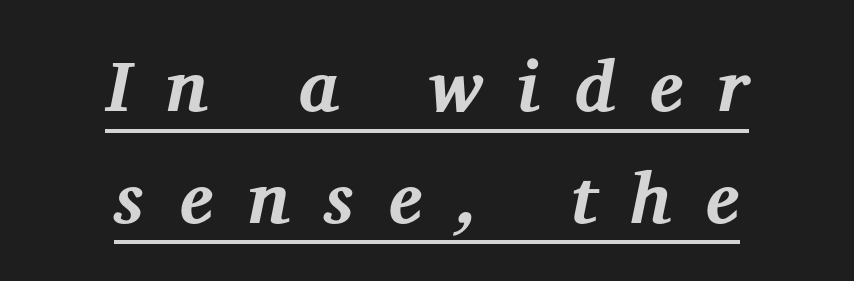
Q: Is the text bold? A: Yes.
Q: Is the text italic (slanted)? A: Yes, it leans right by about 12 degrees.
Q: Is the typeface a serif or a sans-serif typeface? A: Serif.
Q: Is the text underlined? A: Yes.
Q: How is the paragraph aligned? A: Centered.
Q: Is the spacing between letters normal or unusually wide? A: Unusually wide.
Q: Is the spacing between lines tight, normal or loose? A: Normal.
Q: Width (condensed, normal, or wide)? A: Normal.
Q: Stroke contrast? A: Medium.
Q: x-height? A: Medium.
Q: Monospaced? A: No.
